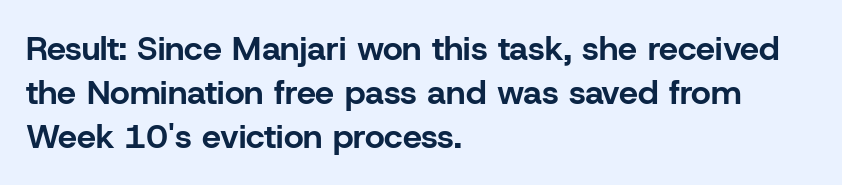
The image shows 34 px bold sans-serif type, upright; set left-aligned, normal line spacing (1.3x), normal letter spacing, not underlined; low stroke contrast and a medium x-height.
